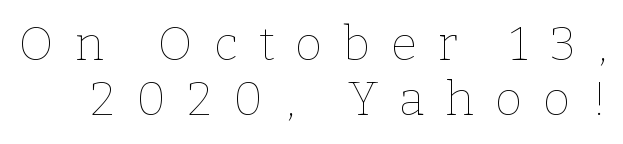
Q: Is the text bold? A: No.
Q: Is the text italic (slanted)? A: No, it is upright.
Q: Is the text underlined? A: No.
Q: Is the spacing between letters normal or unusually wide? A: Unusually wide.
Q: Width (condensed, normal, or wide)? A: Normal.
Q: Stroke contrast? A: Low.
Q: x-height? A: Medium.
Q: Monospaced? A: No.
